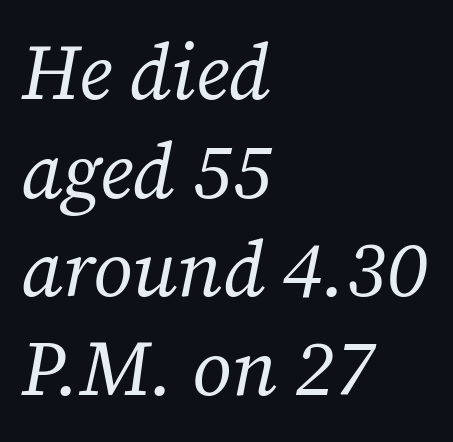
{"serif": "yes", "italic": "yes", "lean": "right", "slant_degrees": 12, "bold": "no", "weight": "regular", "width": "normal", "stroke_contrast": "low", "x_height": "medium", "monospaced": "no", "underline": "no", "align": "left", "line_spacing": "normal", "line_spacing_ratio": 1.28, "letter_spacing": "normal", "letter_spacing_em": 0.0, "glyph_px": 77}
